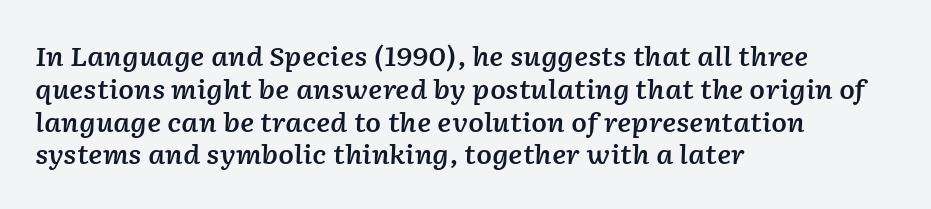
Q: Is the text bold? A: Semi-bold.
Q: Is the text italic (slanted)? A: Yes, it leans right by about 2 degrees.
Q: Is the text underlined? A: No.
Q: How is the paragraph aligned? A: Left-aligned.
Q: Is the spacing between letters normal or unusually wide? A: Normal.
Q: Is the spacing between lines tight, normal or loose? A: Normal.
